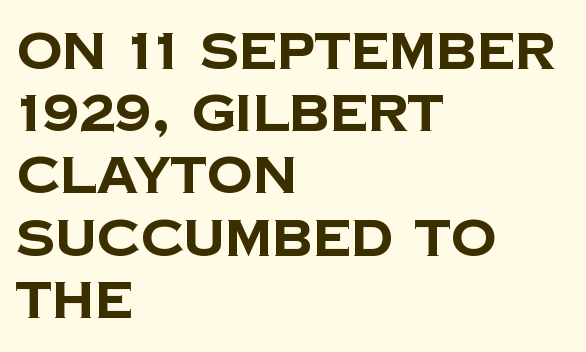
Q: Is the text bold? A: Yes.
Q: Is the typeface a serif or a sans-serif typeface? A: Sans-serif.
Q: Is the text underlined? A: No.
Q: How is the paragraph aligned? A: Left-aligned.
Q: Is the spacing between letters normal or unusually wide? A: Normal.
Q: Width (condensed, normal, or wide)? A: Normal.
Q: Stroke contrast? A: Low.
Q: x-height? A: Large.
Q: Monospaced? A: No.
